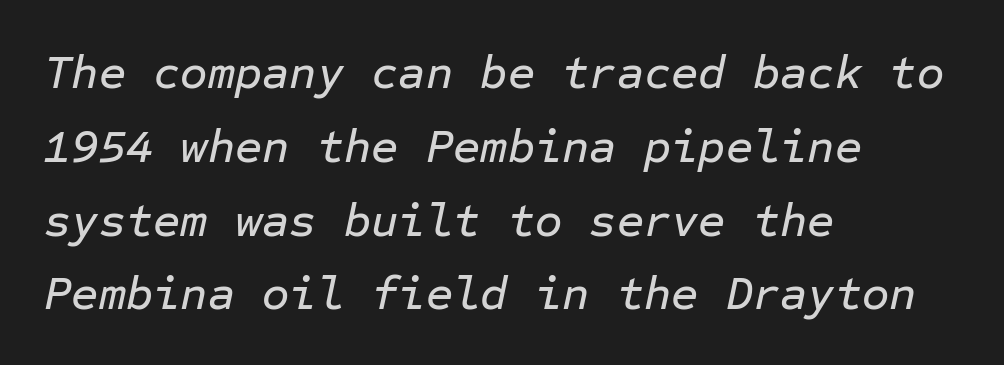
Has an underline been added? It has not. This sample has the even, mechanical cadence of fixed-width lettering. These lines were composed using italics. The paragraph has a hard left edge and a soft right edge. The letterforms sit shoulder to shoulder at normal distance. Interline gaps are of average width in this sample.
